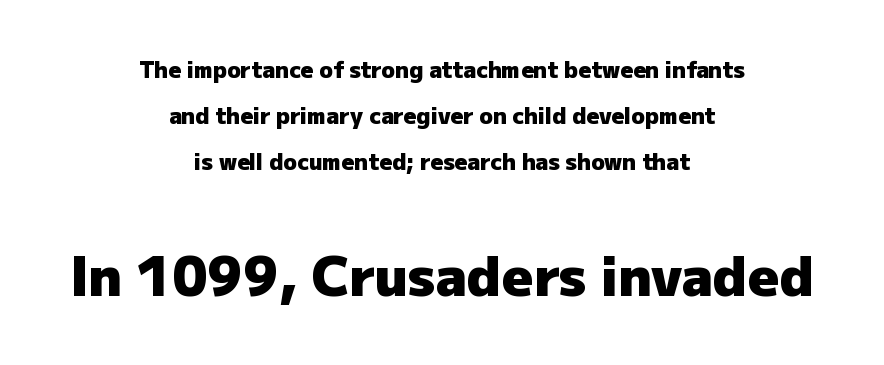
The specimen reads as upright at a glance. These two chunks differ in scale, with the bottom chunk taking the larger measure. Do the characters align in a grid? No, the font is proportional. Is the letter spacing exaggerated? No — it looks like the ordinary default.
